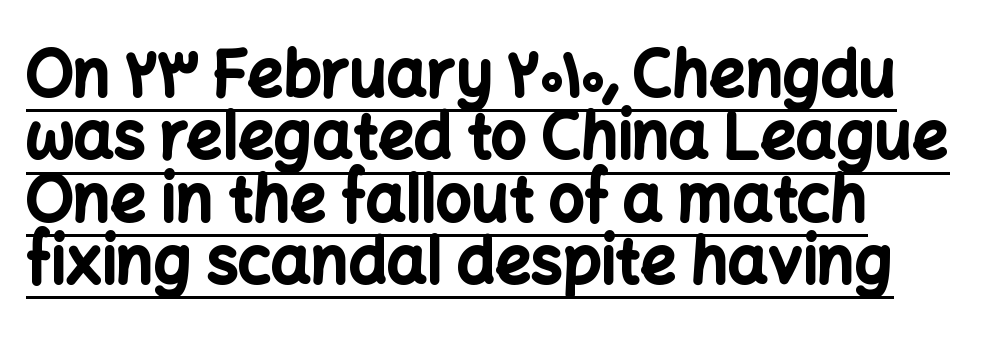
The image shows 63 px bold sans-serif type, upright; set left-aligned, tight line spacing (0.99x), normal letter spacing, underlined; low stroke contrast and a medium x-height.
